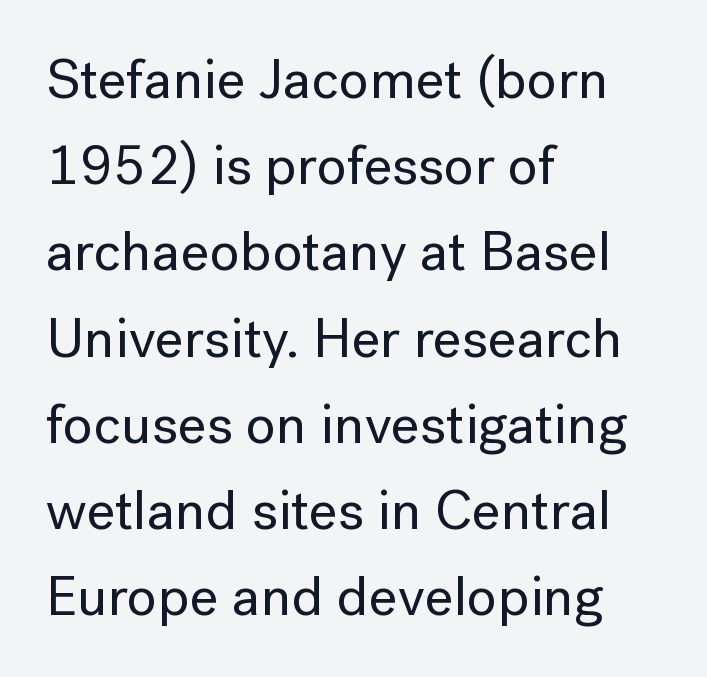
Q: Is the text italic (slanted)? A: No, it is upright.
Q: Is the typeface a serif or a sans-serif typeface? A: Sans-serif.
Q: Is the text underlined? A: No.
Q: How is the paragraph aligned? A: Left-aligned.
Q: Is the spacing between letters normal or unusually wide? A: Normal.
Q: Is the spacing between lines tight, normal or loose? A: Normal.
Q: Width (condensed, normal, or wide)? A: Normal.
Q: Stroke contrast? A: Low.
Q: x-height? A: Medium.
Q: Monospaced? A: No.
